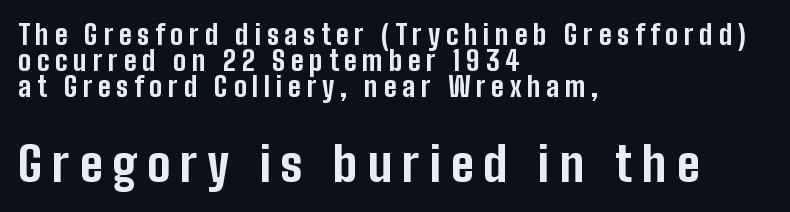
Q: Is the text bold? A: Yes.
Q: Is the text italic (slanted)? A: No, it is upright.
Q: Is the typeface a serif or a sans-serif typeface? A: Sans-serif.
Q: Is the text underlined? A: No.
Q: How is the paragraph aligned? A: Left-aligned.
Q: Is the spacing between letters normal or unusually wide? A: Unusually wide.
Q: Is the spacing between lines tight, normal or loose? A: Tight.
Q: Which block of text is set in a larger size, the first (top) or the second (bottom)? A: The second (bottom) one.
Q: Width (condensed, normal, or wide)? A: Condensed.
Q: Stroke contrast? A: Low.
Q: x-height? A: Medium.
Q: Monospaced? A: No.
